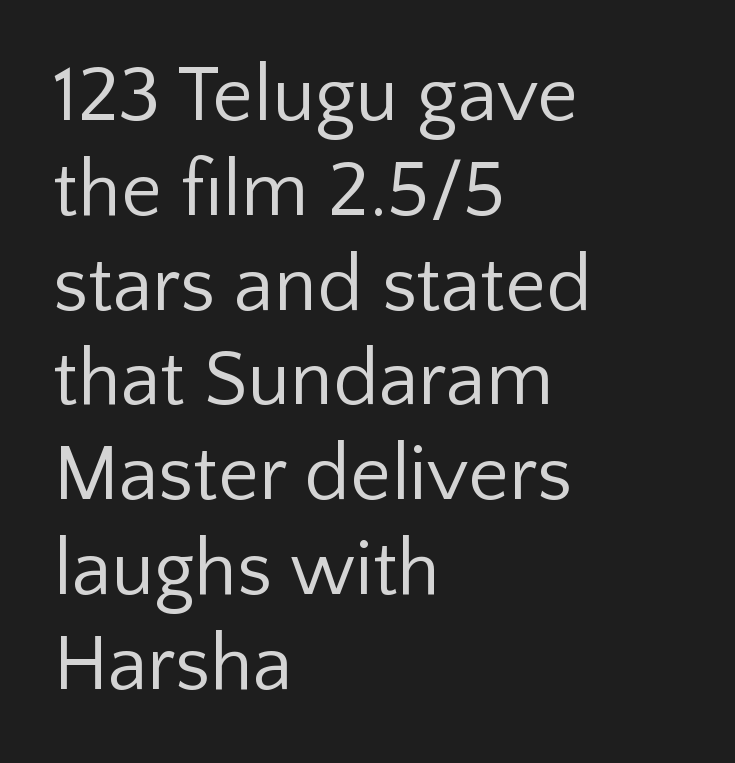
Q: Is the text bold? A: No.
Q: Is the text italic (slanted)? A: No, it is upright.
Q: Is the typeface a serif or a sans-serif typeface? A: Sans-serif.
Q: Is the text underlined? A: No.
Q: How is the paragraph aligned? A: Left-aligned.
Q: Is the spacing between letters normal or unusually wide? A: Normal.
Q: Width (condensed, normal, or wide)? A: Normal.
Q: Stroke contrast? A: Low.
Q: x-height? A: Medium.
Q: Monospaced? A: No.
